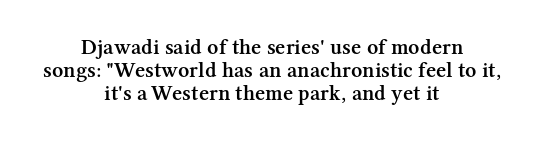
{"italic": "no", "bold": "semi", "underline": "no", "align": "center", "line_spacing": "tight", "line_spacing_ratio": 1.05, "letter_spacing": "normal", "letter_spacing_em": 0.0, "glyph_px": 22}
